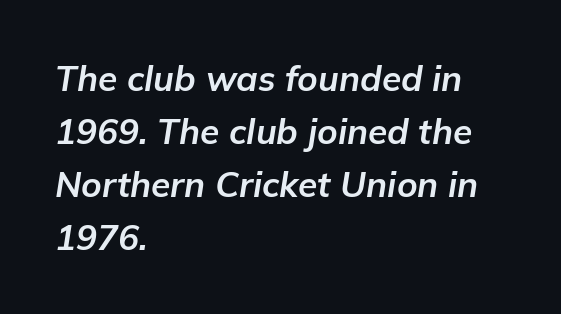
Q: Is the text bold? A: Yes.
Q: Is the text italic (slanted)? A: Yes, it leans right by about 9 degrees.
Q: Is the text underlined? A: No.
Q: How is the paragraph aligned? A: Left-aligned.
Q: Is the spacing between letters normal or unusually wide? A: Normal.
Q: Is the spacing between lines tight, normal or loose? A: Normal.
Q: Width (condensed, normal, or wide)? A: Normal.
Q: Stroke contrast? A: Low.
Q: x-height? A: Medium.
Q: Monospaced? A: No.
